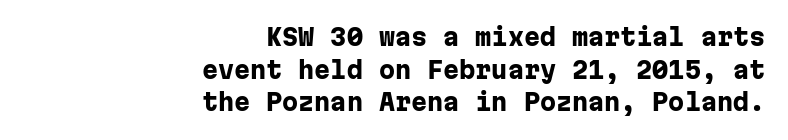
{"italic": "no", "bold": "yes", "underline": "no", "align": "right", "line_spacing": "normal", "line_spacing_ratio": 1.42, "letter_spacing": "normal", "letter_spacing_em": 0.0, "glyph_px": 23}
